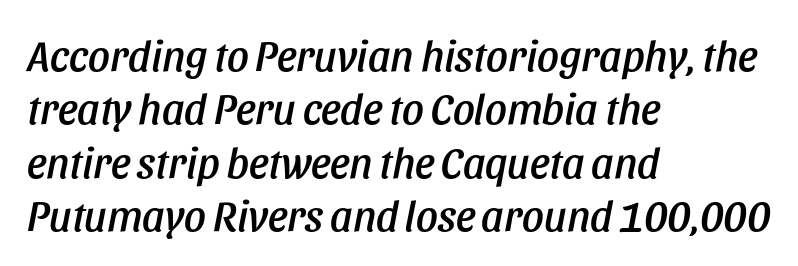
The image shows 43 px condensed type, italic (leaning right); set left-aligned, line spacing 1.24x, normal letter spacing, not underlined; low stroke contrast and a large x-height.
